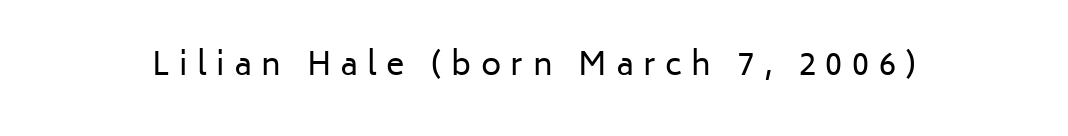
{"serif": "no", "italic": "no", "bold": "no", "weight": "regular", "width": "normal", "stroke_contrast": "low", "x_height": "medium", "monospaced": "no", "underline": "no", "letter_spacing": "wide", "letter_spacing_em": 0.31, "glyph_px": 31}
